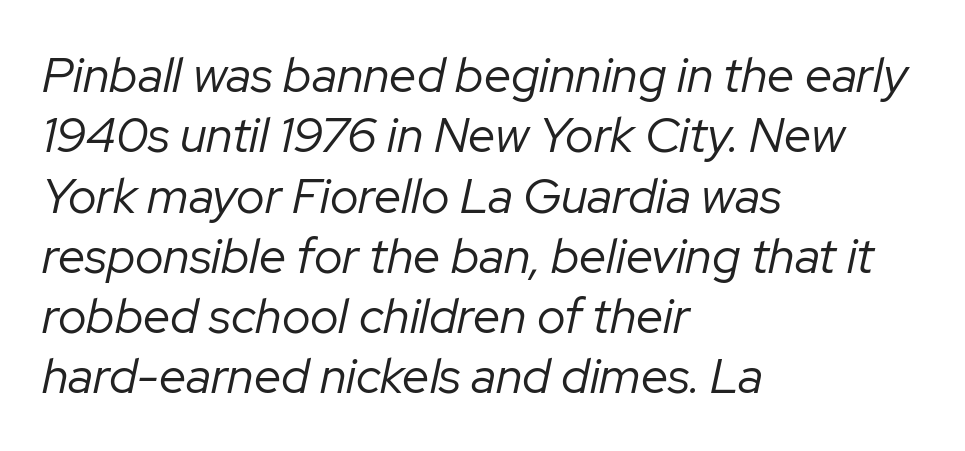
{"italic": "yes", "lean": "right", "slant_degrees": 12, "bold": "no", "weight": "regular", "width": "normal", "stroke_contrast": "low", "x_height": "medium", "monospaced": "no", "underline": "no", "align": "left", "line_spacing_ratio": 1.23, "letter_spacing": "normal", "letter_spacing_em": 0.0, "glyph_px": 49}
